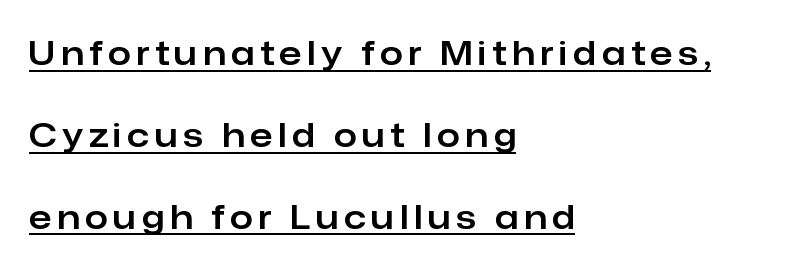
The image shows 33 px sans-serif type, upright; set left-aligned, loose line spacing (2.48x), underlined; low stroke contrast and a medium x-height.
